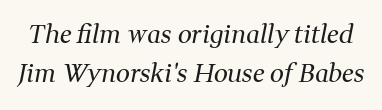
The image shows 25 px text type, italic (leaning right); set normal line spacing (1.57x), normal letter spacing, not underlined.
